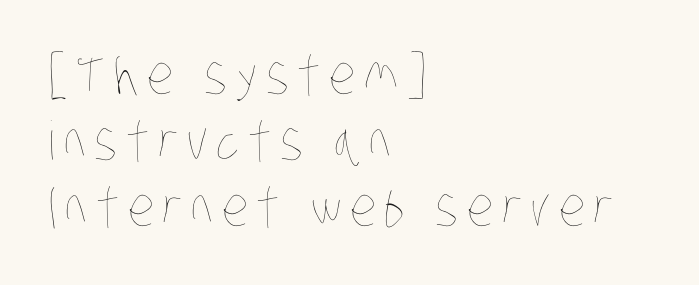
{"bold": "no", "weight": "thin", "width": "condensed", "stroke_contrast": "low", "x_height": "large", "monospaced": "no", "underline": "no", "align": "left", "line_spacing": "normal", "line_spacing_ratio": 1.25, "glyph_px": 53}
